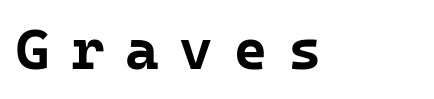
The image shows 57 px bold sans-serif type, upright, monospaced; set unusually wide letter spacing (+0.37 em), not underlined; low stroke contrast and a medium x-height.
